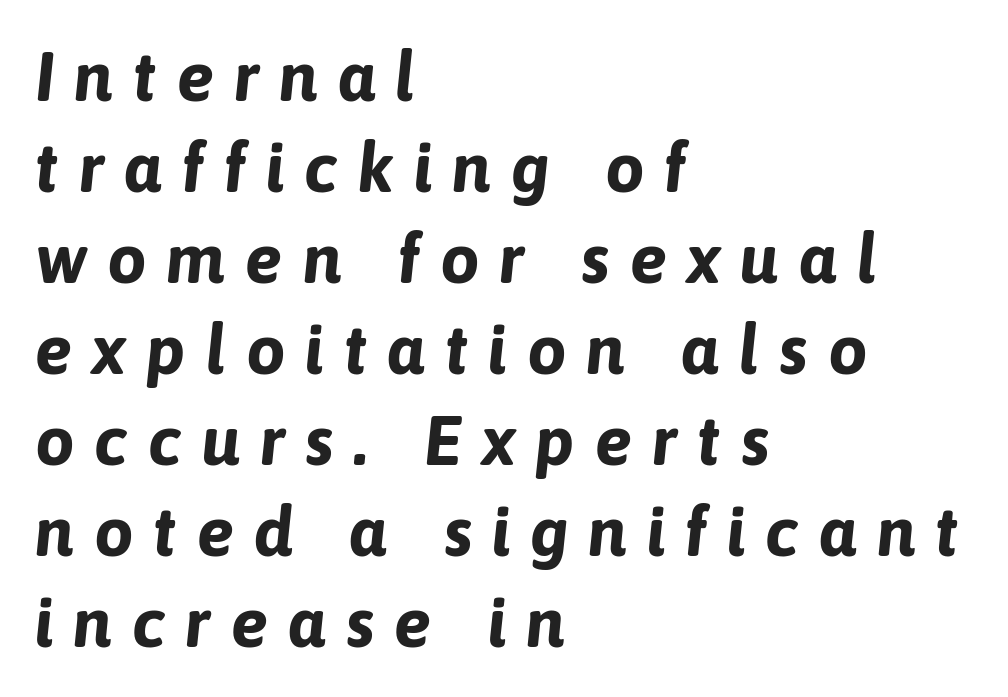
The image shows 70 px bold type, italic (leaning right); set left-aligned, normal line spacing (1.3x), unusually wide letter spacing (+0.28 em), not underlined; low stroke contrast and a medium x-height.
